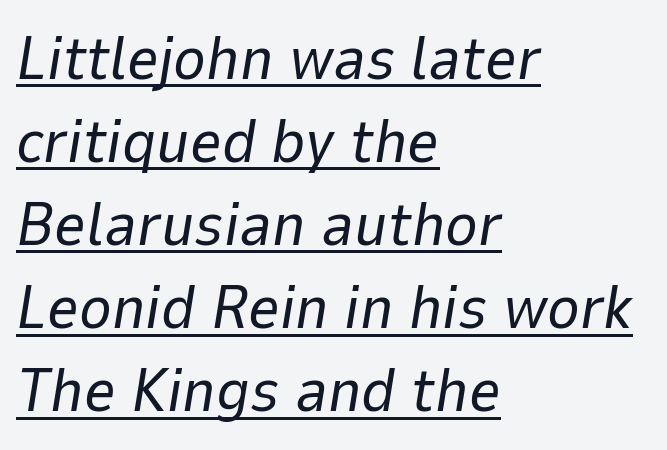
Q: Is the text bold? A: No.
Q: Is the text italic (slanted)? A: Yes, it leans right by about 9 degrees.
Q: Is the text underlined? A: Yes.
Q: How is the paragraph aligned? A: Left-aligned.
Q: Is the spacing between letters normal or unusually wide? A: Normal.
Q: Is the spacing between lines tight, normal or loose? A: Normal.
Q: Width (condensed, normal, or wide)? A: Normal.
Q: Stroke contrast? A: Low.
Q: x-height? A: Medium.
Q: Monospaced? A: No.
